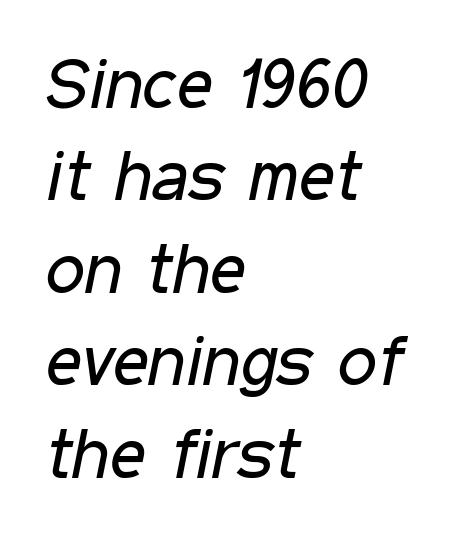
Nobody drew a line under any word here. Horizontal bands of white between lines are of average thickness. If you drew a line through each stem, it would be angled. A quiet, ordinary-to-light weight characterises the typeface.
